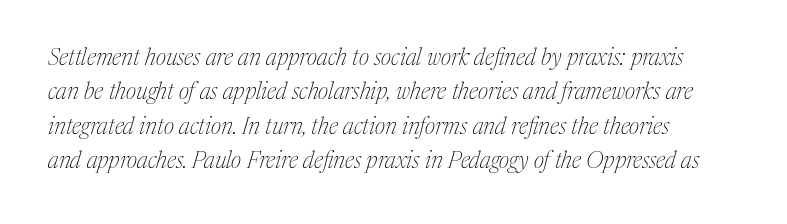
Students, note that the glyphs here touch the page at normal intervals. Yep, that's italic — everything's leaning. The strokes carry an ordinary text weight at most. Notice how descenders clear the ascenders below comfortably — that's standard leading. Honestly, there is no underline to notice here at all. Horizontal alignment here is leftward, the default for most running prose.
